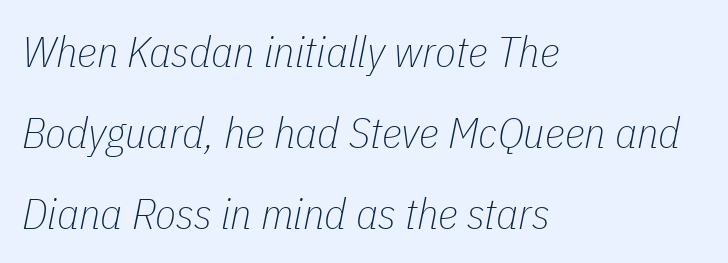
The image shows 43 px thin, condensed type, italic (leaning right); set left-aligned, line spacing 1.88x, normal letter spacing, not underlined; low stroke contrast and a medium x-height.
